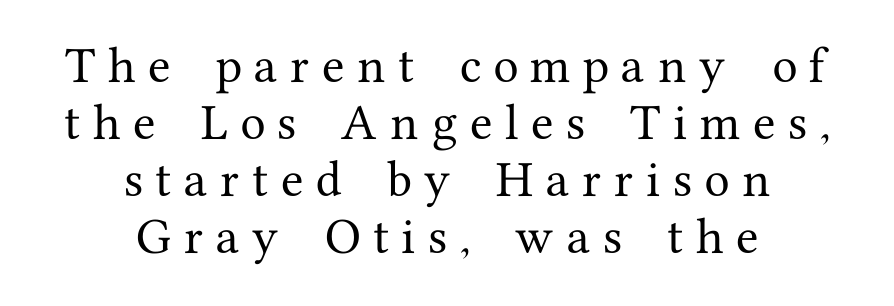
The designer left line spacing at the default. Each letter keeps its own natural width here, so spacing adapts to shape. This is roman type, the default non-slanted kind. Short note: letters widely spaced. Nobody drew a line under any word here. Which margin do the lines hug? Neither — every line sits in the middle.
